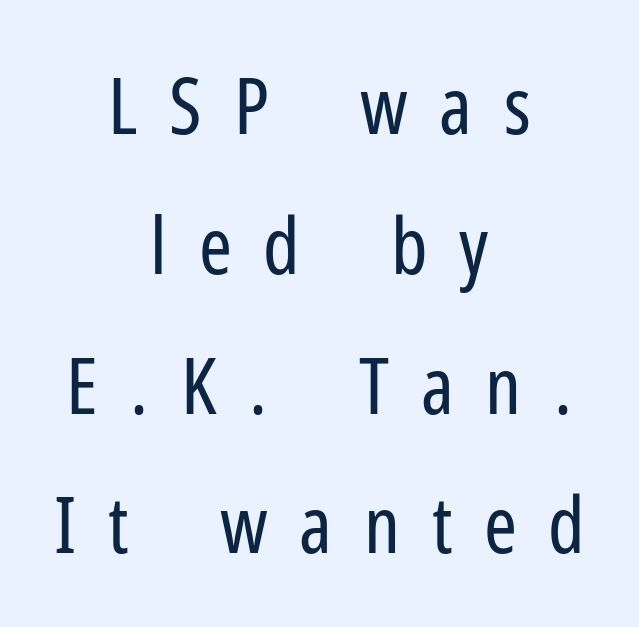
{"serif": "no", "italic": "no", "bold": "no", "weight": "regular", "width": "condensed", "stroke_contrast": "low", "x_height": "medium", "monospaced": "no", "underline": "no", "align": "center", "line_spacing_ratio": 1.77, "letter_spacing": "wide", "letter_spacing_em": 0.4, "glyph_px": 79}
